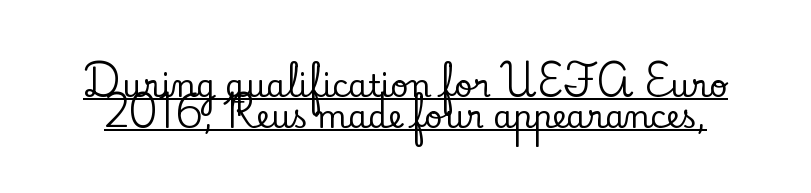
{"serif": "yes", "italic": "no", "width": "normal", "stroke_contrast": "low", "x_height": "small", "monospaced": "no", "underline": "yes", "line_spacing": "tight", "line_spacing_ratio": 1.0, "letter_spacing": "normal", "letter_spacing_em": 0.0, "glyph_px": 31}
